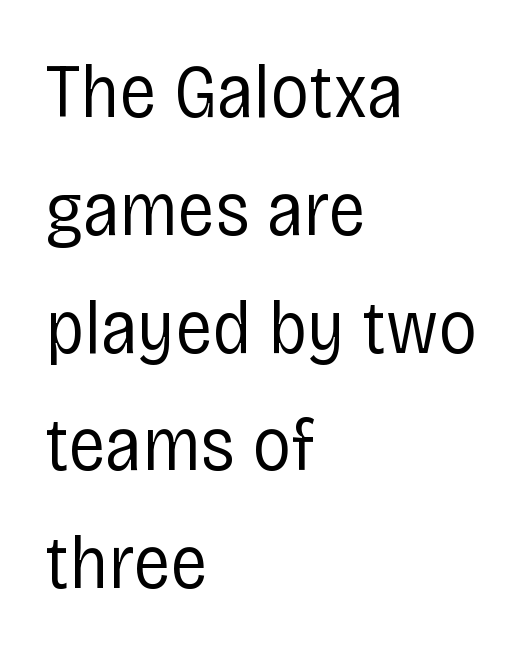
Q: Is the text bold? A: No.
Q: Is the text italic (slanted)? A: No, it is upright.
Q: Is the typeface a serif or a sans-serif typeface? A: Sans-serif.
Q: Is the text underlined? A: No.
Q: How is the paragraph aligned? A: Left-aligned.
Q: Is the spacing between letters normal or unusually wide? A: Normal.
Q: Is the spacing between lines tight, normal or loose? A: Normal.
Q: Width (condensed, normal, or wide)? A: Condensed.
Q: Stroke contrast? A: Low.
Q: x-height? A: Large.
Q: Monospaced? A: No.
